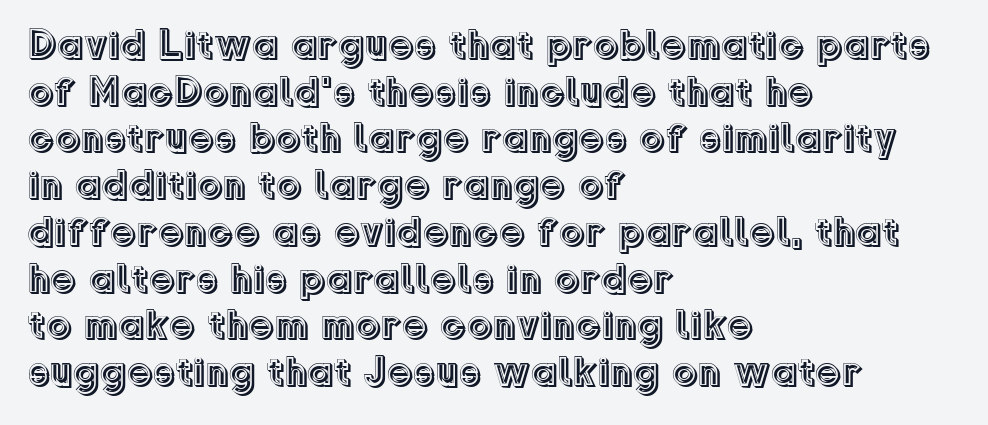
{"italic": "no", "width": "normal", "x_height": "medium", "monospaced": "no", "underline": "no", "align": "left", "line_spacing": "tight", "line_spacing_ratio": 1.14, "letter_spacing": "normal", "letter_spacing_em": 0.0, "glyph_px": 41}
